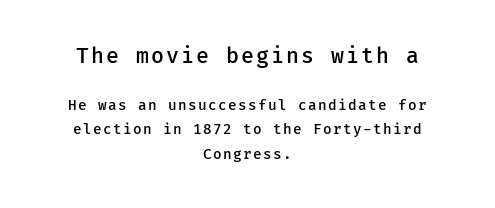
Emphasis by weight is partial: semibold. Designer's note — italics off, roman on. Is the block centered? Yes — each line is placed symmetrically about the middle. Underline: absent.
